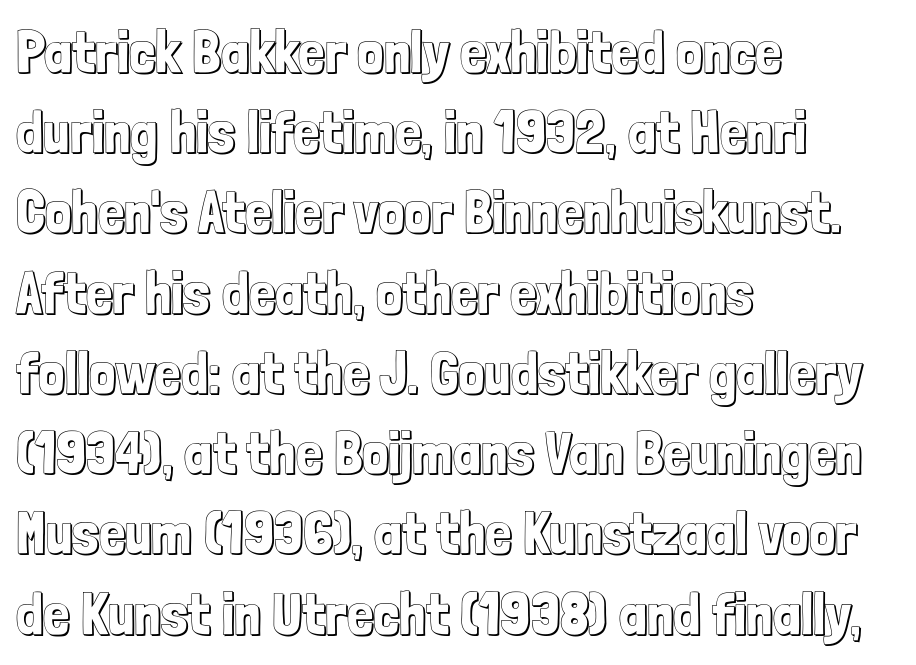
The image shows 59 px condensed type, upright; set left-aligned, normal line spacing (1.36x), normal letter spacing, not underlined; a medium x-height.
